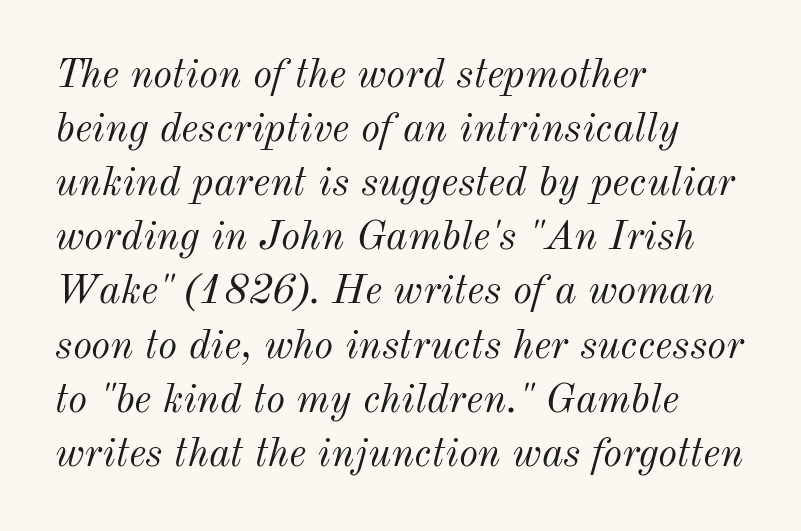
Q: Is the text bold? A: No.
Q: Is the text italic (slanted)? A: Yes, it leans right by about 12 degrees.
Q: Is the text underlined? A: No.
Q: How is the paragraph aligned? A: Left-aligned.
Q: Is the spacing between letters normal or unusually wide? A: Normal.
Q: Is the spacing between lines tight, normal or loose? A: Normal.
Q: Width (condensed, normal, or wide)? A: Normal.
Q: Stroke contrast? A: Medium.
Q: x-height? A: Small.
Q: Monospaced? A: No.
